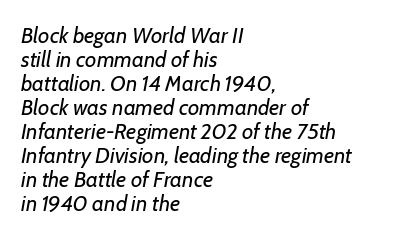
Line spacing here is tight. The foot of each line stays bare and open. Does extra space separate the letters? No, they use regular spacing. If you drew a line through each stem, it would be angled. The font is comparable to plain body text, perhaps lighter. The text block is weighted toward the left margin, trailing off unevenly rightward.
